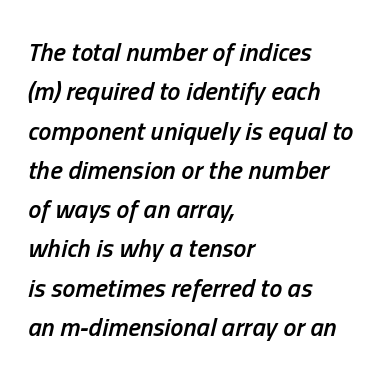
Q: Is the text bold? A: Semi-bold.
Q: Is the text italic (slanted)? A: Yes, it leans right by about 13 degrees.
Q: Is the text underlined? A: No.
Q: How is the paragraph aligned? A: Left-aligned.
Q: Is the spacing between letters normal or unusually wide? A: Normal.
Q: Is the spacing between lines tight, normal or loose? A: Normal.
